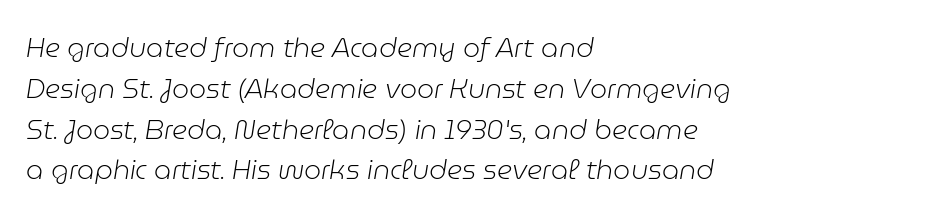
On a weight scale, this lands at 450 or below. There is no visible air inserted between adjacent glyphs. Descenders hang freely into open space. Compared with ordinary roman type, these characters are visibly tilted. Which margin do the lines hug? The left one — the right edge is uneven.
